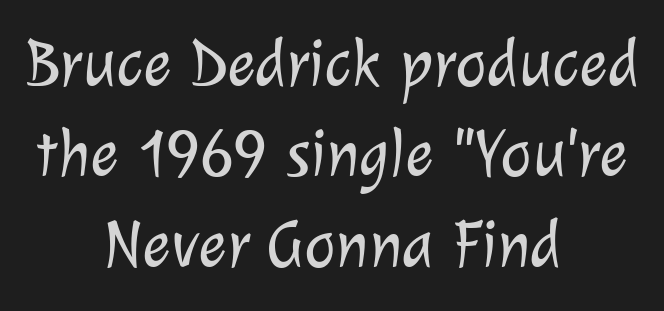
{"serif": "no", "bold": "no", "weight": "light", "width": "normal", "stroke_contrast": "low", "x_height": "medium", "monospaced": "no", "underline": "no", "align": "center", "line_spacing": "normal", "line_spacing_ratio": 1.35, "letter_spacing": "normal", "letter_spacing_em": 0.0, "glyph_px": 67}
